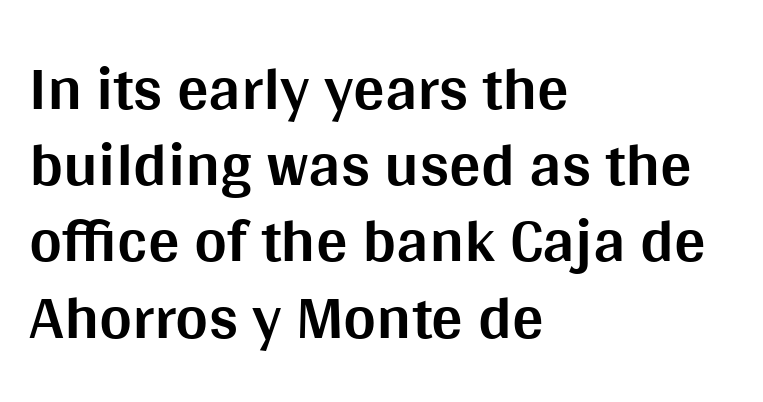
The image shows 63 px bold sans-serif type, upright; set left-aligned, line spacing 1.21x, normal letter spacing, not underlined; medium stroke contrast and a large x-height.
